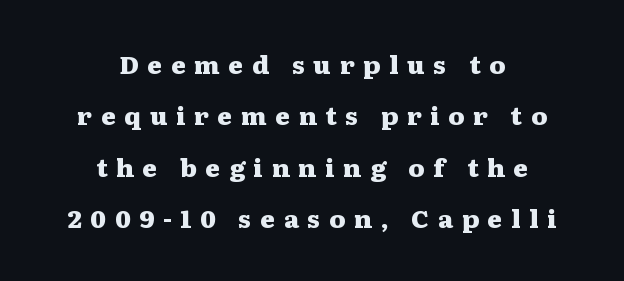
On the weight axis this lands at bold, roughly 700. Rule under the text: the space is simply empty. Display-style spreading of the glyphs; the letterfit is very open. You can tell it's not italic because the verticals are truly vertical. You could fit nearly another row in the gap between these rows. This sample is center-justified, so both line endings float freely.
